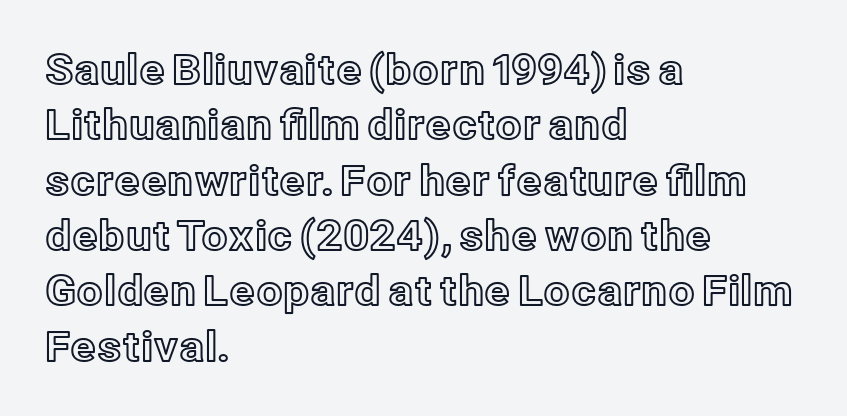
Q: Is the text italic (slanted)? A: No, it is upright.
Q: Is the text underlined? A: No.
Q: How is the paragraph aligned? A: Left-aligned.
Q: Is the spacing between letters normal or unusually wide? A: Normal.
Q: Is the spacing between lines tight, normal or loose? A: Normal.
Q: Width (condensed, normal, or wide)? A: Normal.
Q: x-height? A: Medium.
Q: Monospaced? A: No.
